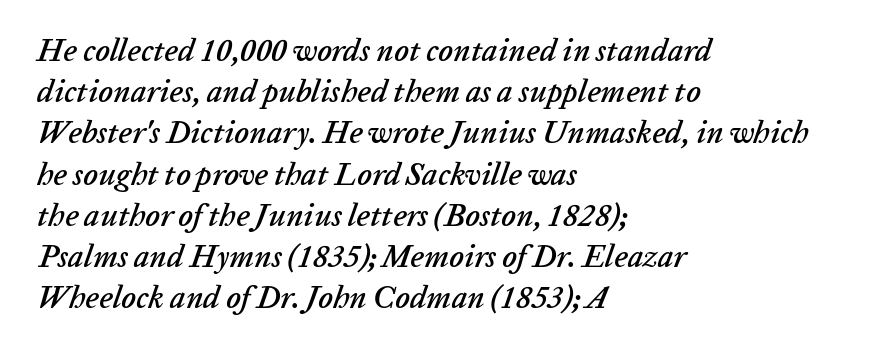
The image shows 31 px text type, italic (leaning right); set left-aligned, normal line spacing (1.33x), normal letter spacing, not underlined; low stroke contrast and a medium x-height.
